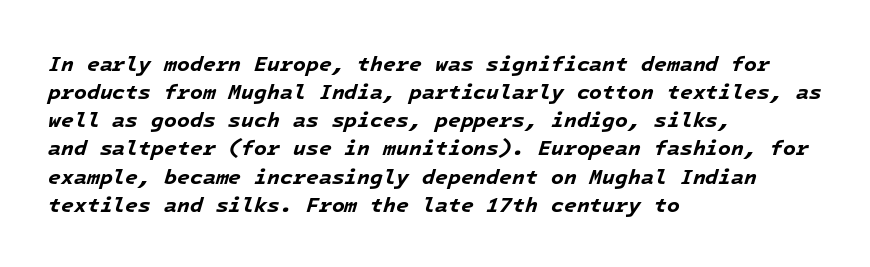
The image shows 21 px bold type, italic (leaning right); set left-aligned, normal line spacing (1.34x), normal letter spacing, not underlined.
